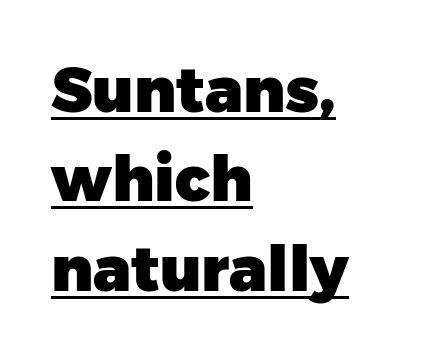
Q: Is the text bold? A: Yes.
Q: Is the text italic (slanted)? A: No, it is upright.
Q: Is the typeface a serif or a sans-serif typeface? A: Sans-serif.
Q: Is the text underlined? A: Yes.
Q: How is the paragraph aligned? A: Left-aligned.
Q: Is the spacing between letters normal or unusually wide? A: Normal.
Q: Is the spacing between lines tight, normal or loose? A: Normal.
Q: Width (condensed, normal, or wide)? A: Normal.
Q: Stroke contrast? A: Low.
Q: x-height? A: Medium.
Q: Monospaced? A: No.
